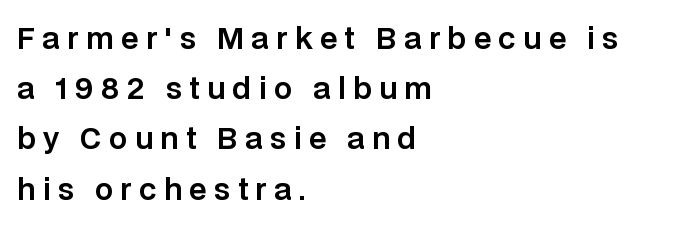
Q: Is the text italic (slanted)? A: No, it is upright.
Q: Is the typeface a serif or a sans-serif typeface? A: Sans-serif.
Q: Is the text underlined? A: No.
Q: How is the paragraph aligned? A: Left-aligned.
Q: Is the spacing between letters normal or unusually wide? A: Unusually wide.
Q: Width (condensed, normal, or wide)? A: Normal.
Q: Stroke contrast? A: Low.
Q: x-height? A: Large.
Q: Monospaced? A: No.
